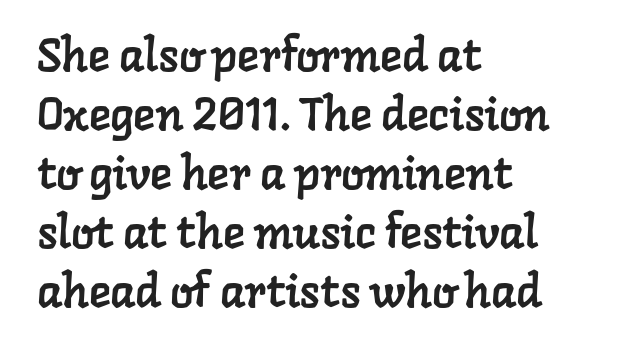
{"serif": "yes", "width": "normal", "stroke_contrast": "low", "x_height": "medium", "monospaced": "no", "underline": "no", "align": "left", "line_spacing": "normal", "line_spacing_ratio": 1.28, "letter_spacing": "normal", "letter_spacing_em": 0.0, "glyph_px": 46}
